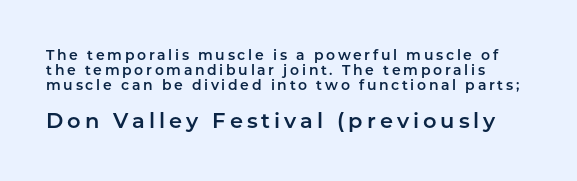
The words here are not underlined. Bigger letters appear in the bottom chunk; the top chunk is reduced. Style check: upright. Interline gaps are noticeably narrow in this sample.
